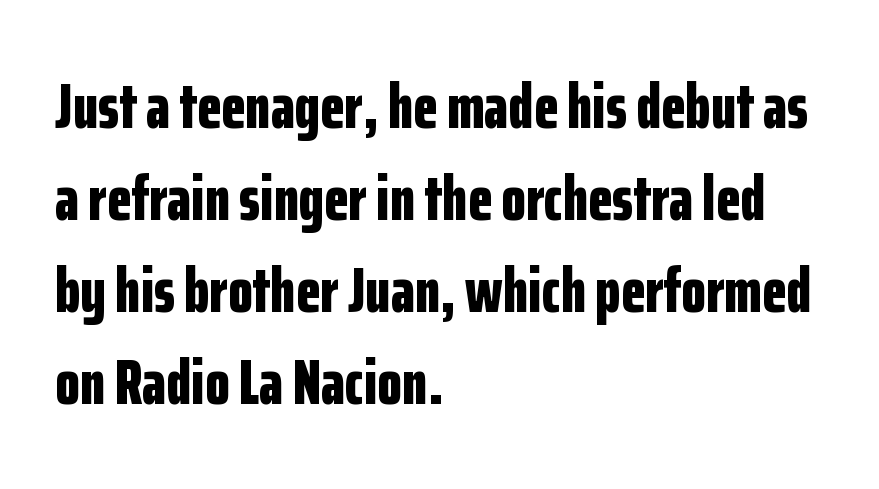
{"serif": "no", "italic": "no", "bold": "yes", "weight": "bold", "width": "condensed", "stroke_contrast": "low", "x_height": "medium", "monospaced": "no", "underline": "no", "align": "left", "line_spacing": "normal", "line_spacing_ratio": 1.44, "letter_spacing": "normal", "letter_spacing_em": 0.0, "glyph_px": 64}
